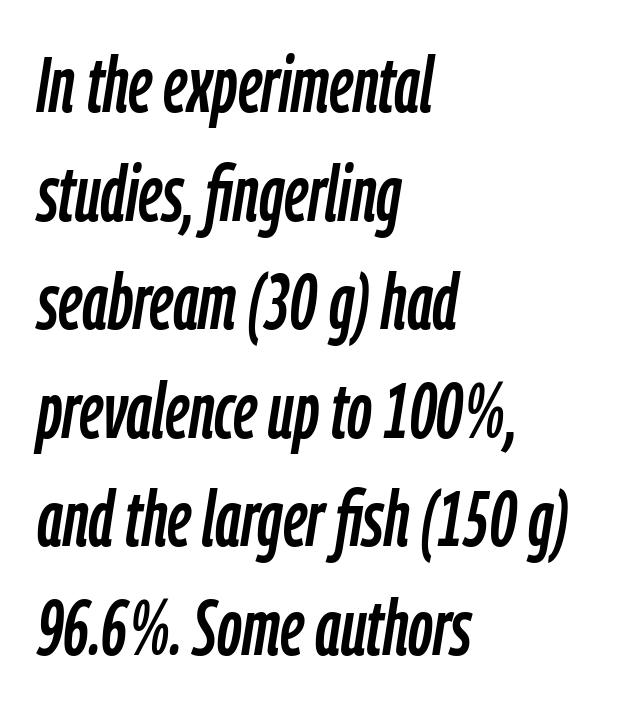
Whoever set this chose a conventional vertical rhythm. Caption: multi-line text, flush left, ragged right. Observe the ordinary spacing: letters are neighbours, not strangers. This sample has the flowing, uneven cadence of proportional lettering.
